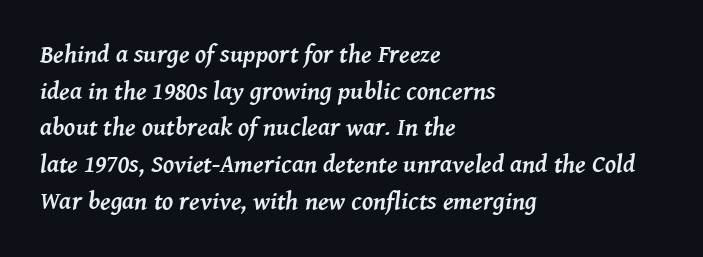
Q: Is the text bold? A: Yes.
Q: Is the text italic (slanted)? A: Yes, it leans right by about 8 degrees.
Q: Is the text underlined? A: No.
Q: How is the paragraph aligned? A: Left-aligned.
Q: Is the spacing between letters normal or unusually wide? A: Normal.
Q: Is the spacing between lines tight, normal or loose? A: Normal.
